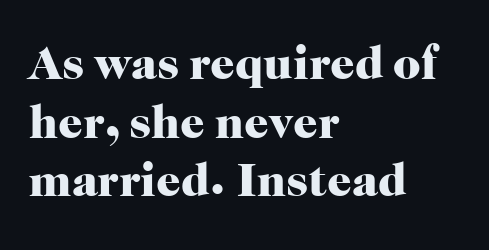
Thick stems and heavy bowls — unmistakably bold. These lines were composed using upright roman letters. The text was rendered using a seriffed face with decorative stroke endings. This rendering uses left alignment, leaving the right contour irregular.
